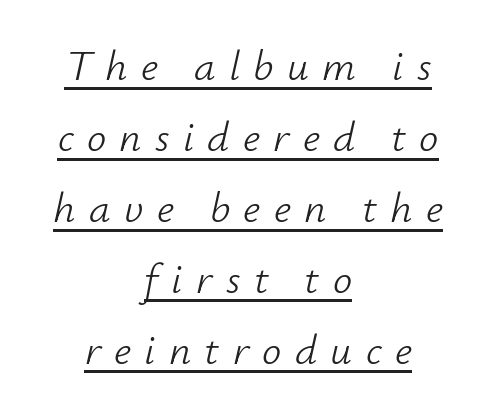
The image shows 43 px light type, italic (leaning right); set centered, normal line spacing (1.65x), unusually wide letter spacing (+0.31 em), underlined; low stroke contrast and a small x-height.
